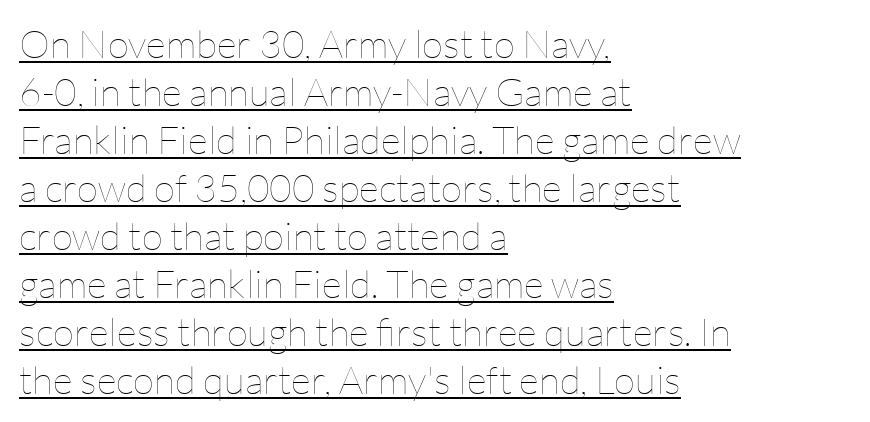
Q: Is the text bold? A: No.
Q: Is the text italic (slanted)? A: No, it is upright.
Q: Is the text underlined? A: Yes.
Q: How is the paragraph aligned? A: Left-aligned.
Q: Is the spacing between letters normal or unusually wide? A: Normal.
Q: Width (condensed, normal, or wide)? A: Normal.
Q: Stroke contrast? A: Low.
Q: x-height? A: Medium.
Q: Monospaced? A: No.
